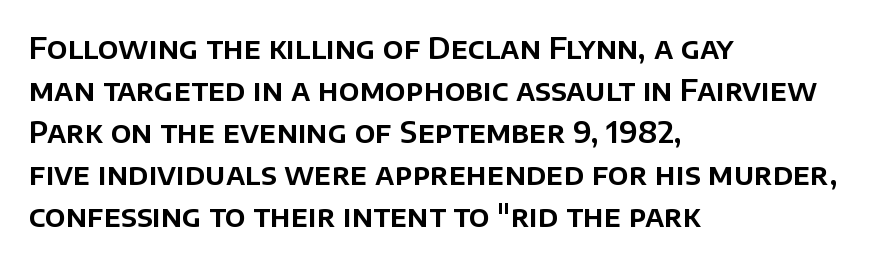
Q: Is the text italic (slanted)? A: No, it is upright.
Q: Is the typeface a serif or a sans-serif typeface? A: Sans-serif.
Q: Is the text underlined? A: No.
Q: How is the paragraph aligned? A: Left-aligned.
Q: Is the spacing between letters normal or unusually wide? A: Normal.
Q: Is the spacing between lines tight, normal or loose? A: Normal.
Q: Width (condensed, normal, or wide)? A: Normal.
Q: Stroke contrast? A: Low.
Q: x-height? A: Large.
Q: Monospaced? A: No.
